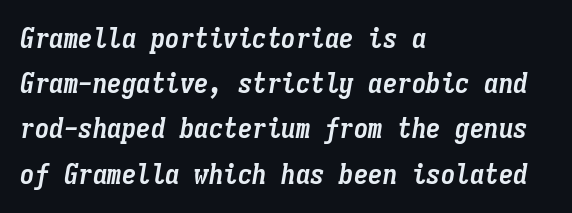
Q: Is the text bold? A: Yes.
Q: Is the text italic (slanted)? A: Yes, it leans right by about 9 degrees.
Q: Is the text underlined? A: No.
Q: How is the paragraph aligned? A: Left-aligned.
Q: Is the spacing between letters normal or unusually wide? A: Normal.
Q: Is the spacing between lines tight, normal or loose? A: Normal.
Q: Width (condensed, normal, or wide)? A: Condensed.
Q: Stroke contrast? A: Low.
Q: x-height? A: Medium.
Q: Monospaced? A: Yes.
